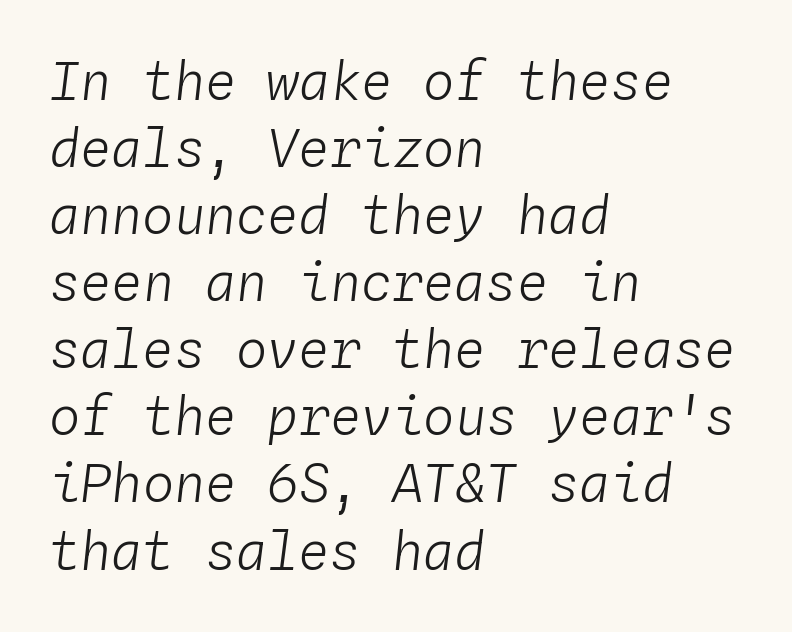
{"italic": "yes", "lean": "right", "slant_degrees": 4, "bold": "no", "weight": "light", "width": "normal", "stroke_contrast": "low", "x_height": "medium", "monospaced": "yes", "underline": "no", "align": "left", "line_spacing": "normal", "line_spacing_ratio": 1.29, "letter_spacing": "normal", "letter_spacing_em": 0.0, "glyph_px": 52}
